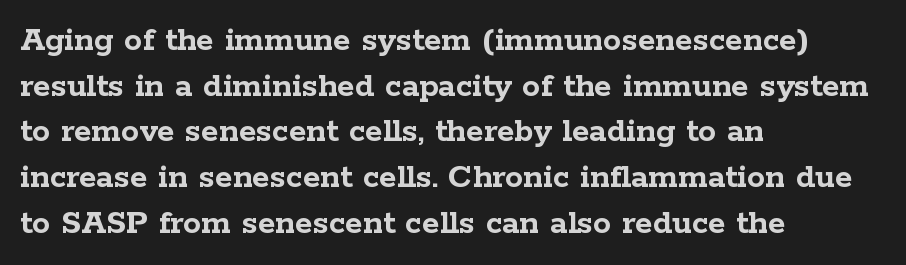
Weight: bold. Italic: no, the glyphs are upright roman. Is this a fixed-width face? No — the glyphs have proportional, varying widths. These lines are composed in type with serifs.
